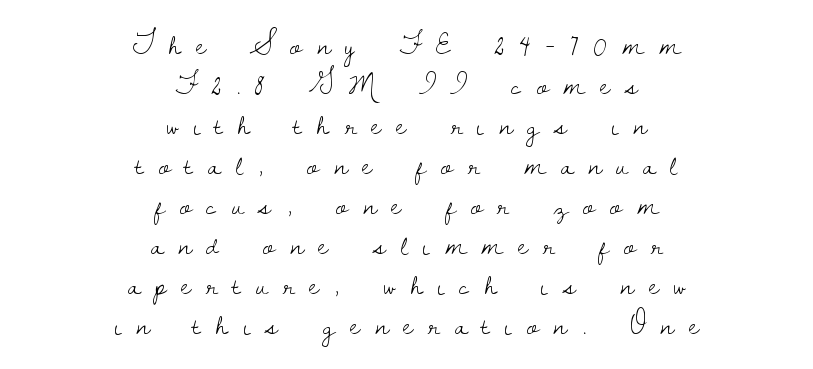
{"serif": "yes", "bold": "no", "weight": "light", "width": "normal", "stroke_contrast": "low", "x_height": "small", "monospaced": "no", "underline": "no", "align": "center", "line_spacing": "normal", "line_spacing_ratio": 1.29, "letter_spacing": "wide", "letter_spacing_em": 0.49, "glyph_px": 31}
